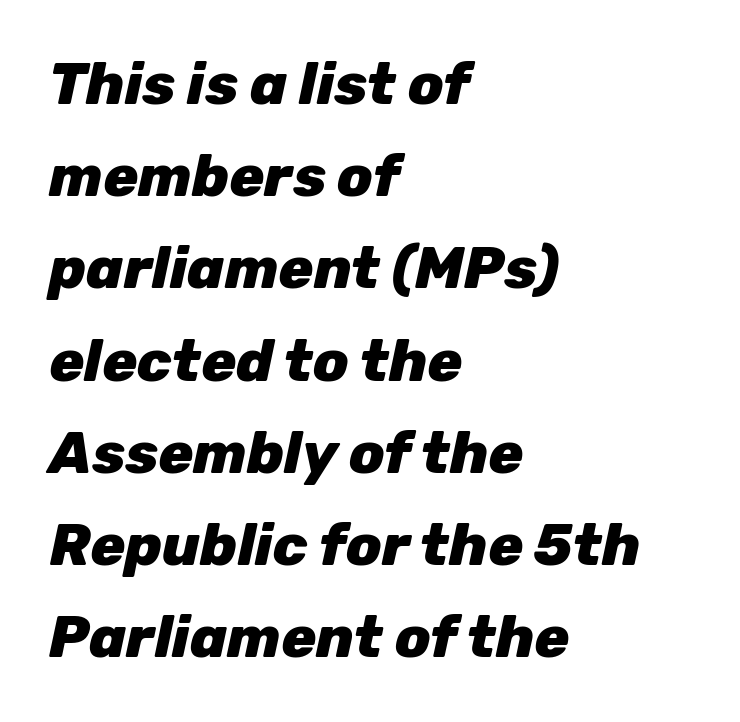
{"italic": "yes", "lean": "right", "slant_degrees": 12, "bold": "yes", "weight": "heavy", "width": "normal", "stroke_contrast": "low", "x_height": "medium", "monospaced": "no", "underline": "no", "align": "left", "line_spacing": "normal", "line_spacing_ratio": 1.59, "letter_spacing": "normal", "letter_spacing_em": 0.0, "glyph_px": 58}
